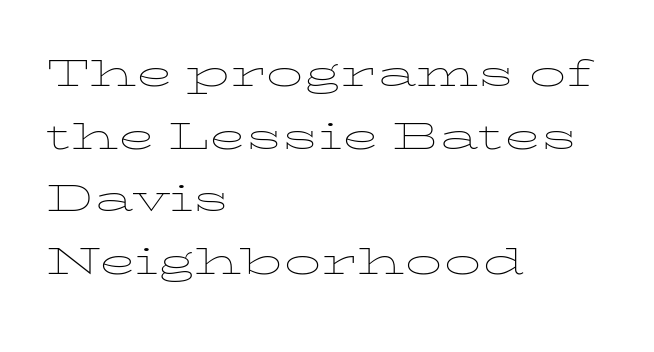
The passage is arranged the way most books set body copy — flush left. Compared with a typical body face, this is equally light or lighter still. Character widths vary here, with narrow letters taking less room than wide ones. The line texture is even and compact thanks to regular tracking. Baseline-to-baseline distance is the conventional proportion of letter height.
